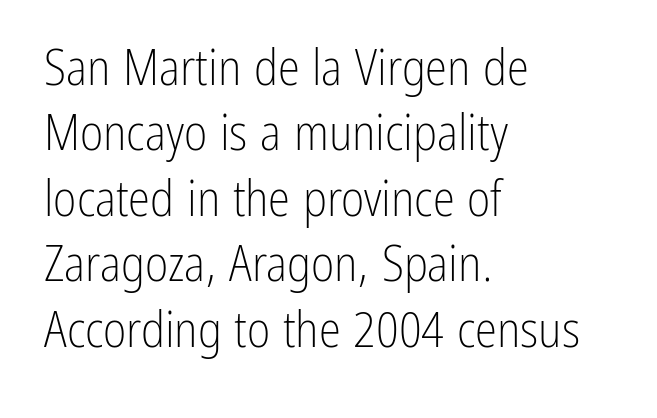
Q: Is the text bold? A: No.
Q: Is the text italic (slanted)? A: No, it is upright.
Q: Is the typeface a serif or a sans-serif typeface? A: Sans-serif.
Q: Is the text underlined? A: No.
Q: How is the paragraph aligned? A: Left-aligned.
Q: Is the spacing between letters normal or unusually wide? A: Normal.
Q: Is the spacing between lines tight, normal or loose? A: Normal.
Q: Width (condensed, normal, or wide)? A: Condensed.
Q: Stroke contrast? A: Low.
Q: x-height? A: Medium.
Q: Monospaced? A: No.
